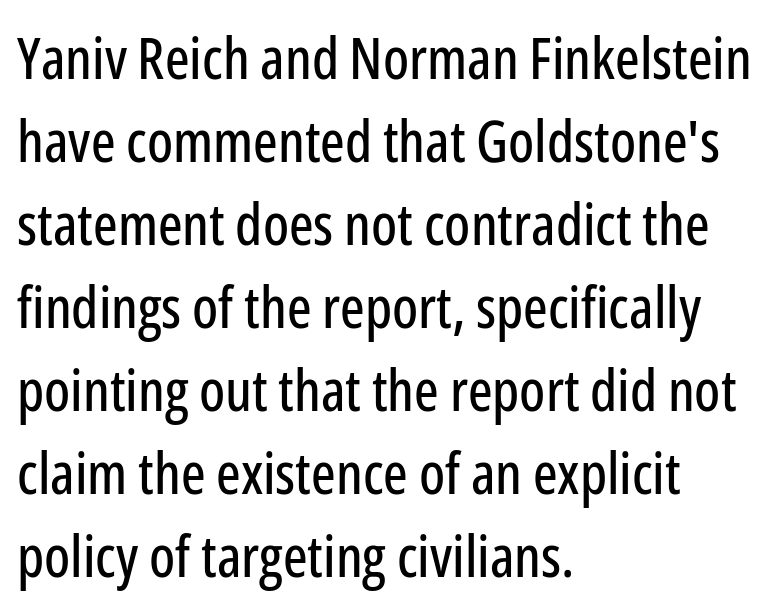
Q: Is the text italic (slanted)? A: No, it is upright.
Q: Is the typeface a serif or a sans-serif typeface? A: Sans-serif.
Q: Is the text underlined? A: No.
Q: How is the paragraph aligned? A: Left-aligned.
Q: Is the spacing between letters normal or unusually wide? A: Normal.
Q: Is the spacing between lines tight, normal or loose? A: Normal.
Q: Width (condensed, normal, or wide)? A: Condensed.
Q: Stroke contrast? A: Low.
Q: x-height? A: Medium.
Q: Monospaced? A: No.
